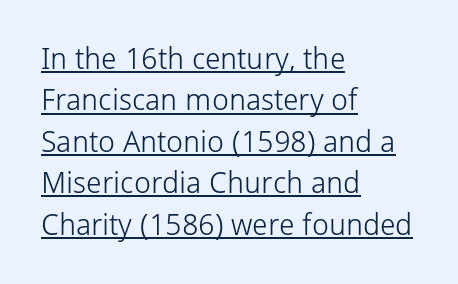
The line texture is even and compact thanks to regular tracking. Like a heading marked for emphasis, these lines bear an underscore. The face looks like a standard text weight, possibly lighter. Does the lettering tilt? It doesn't — this is upright. The passage shown is typed in a proportional face where columns would drift.
